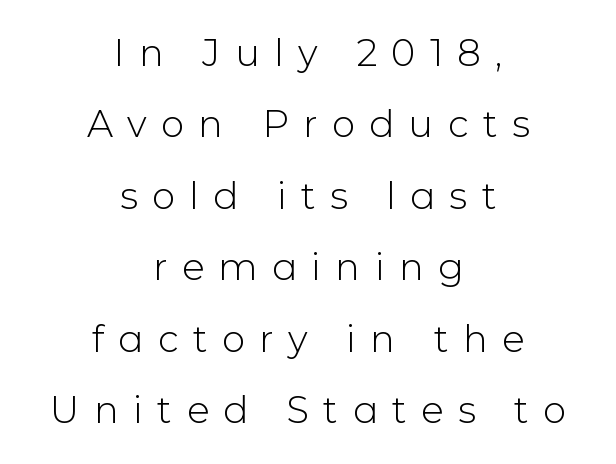
The image shows 37 px light sans-serif type, upright; set centered, loose line spacing (1.93x), unusually wide letter spacing (+0.39 em), not underlined; low stroke contrast and a medium x-height.
